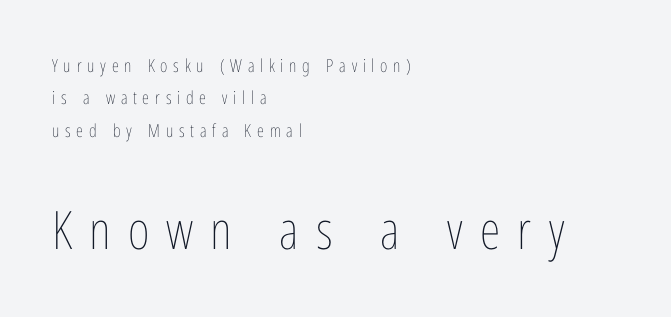
The image shows 53 px thin, condensed type, upright; set left-aligned, line spacing 1.8x, unusually wide letter spacing (+0.32 em), not underlined; the second (bottom) block is 2.94x larger; low stroke contrast and a medium x-height.
